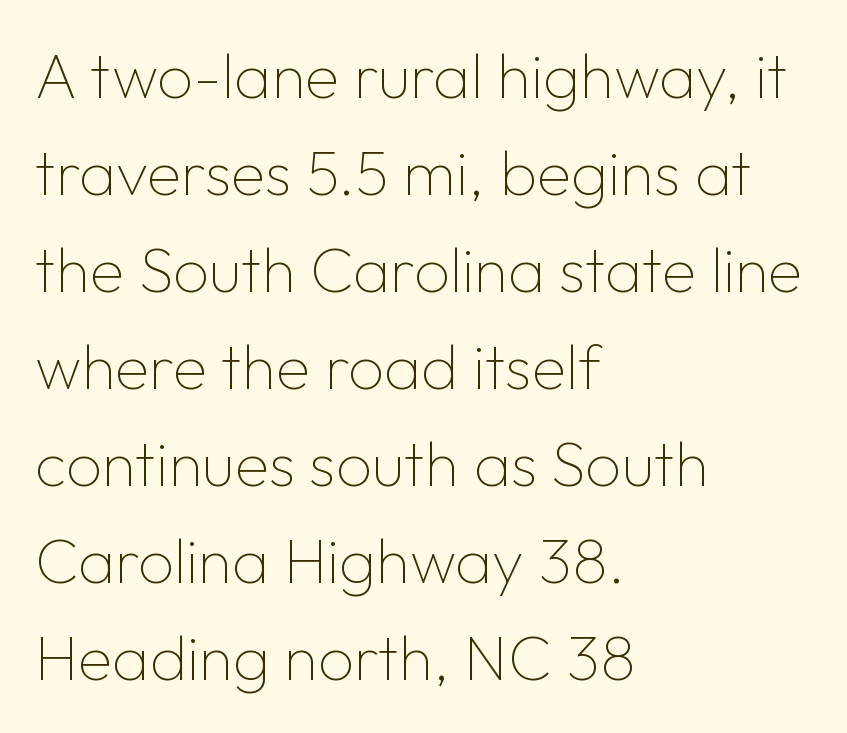
{"serif": "no", "italic": "no", "bold": "no", "weight": "thin", "width": "normal", "stroke_contrast": "low", "x_height": "medium", "monospaced": "no", "underline": "no", "align": "left", "line_spacing": "normal", "line_spacing_ratio": 1.54, "letter_spacing": "normal", "letter_spacing_em": 0.0, "glyph_px": 63}
